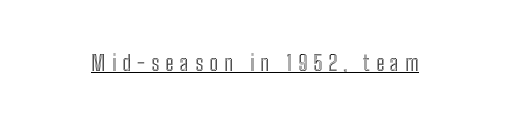
A typographer would call this underscored text. Designer's note — italics off, roman on. Characters follow at a spacing far wider than the type designer built in.
